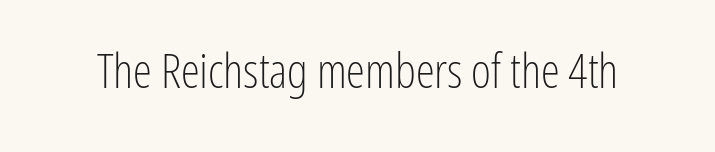
{"serif": "no", "italic": "no", "bold": "no", "weight": "light", "width": "condensed", "stroke_contrast": "low", "x_height": "medium", "monospaced": "no", "underline": "no", "letter_spacing": "normal", "letter_spacing_em": 0.0, "glyph_px": 48}
